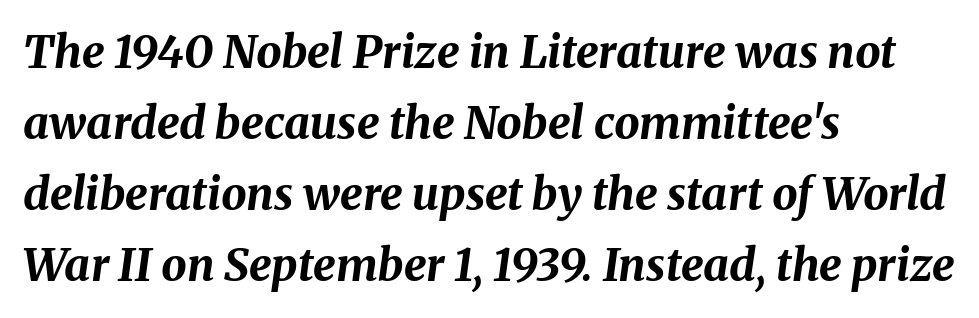
{"italic": "yes", "lean": "right", "slant_degrees": 8, "bold": "yes", "weight": "bold", "width": "normal", "stroke_contrast": "medium", "x_height": "medium", "monospaced": "no", "underline": "no", "align": "left", "line_spacing": "normal", "line_spacing_ratio": 1.58, "letter_spacing": "normal", "letter_spacing_em": 0.0, "glyph_px": 45}
